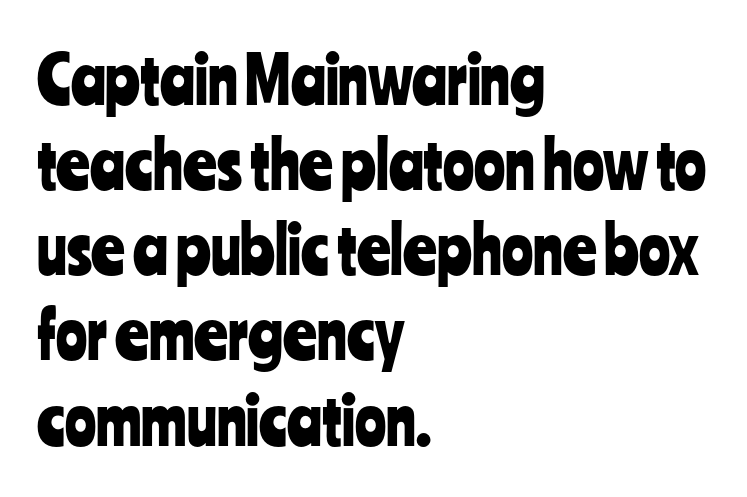
Quick note: interline space is typical. The typesetter chose a ragged-right arrangement here. Is this a sans? Yes — the strokes have no serifs. In terms of posture, this sample is upright. Tracking here is standard; glyphs follow each other at the usual distance.
